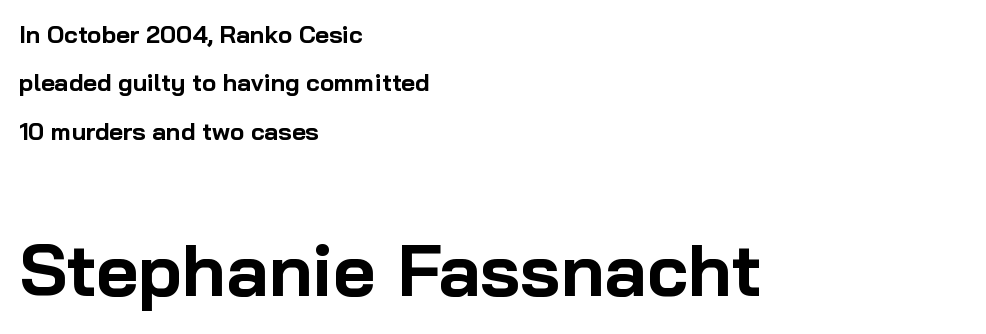
The image shows 73 px bold sans-serif type, upright; set left-aligned, loose line spacing (2.02x), normal letter spacing, not underlined; the second (bottom) block is 3.04x larger; low stroke contrast and a medium x-height.
